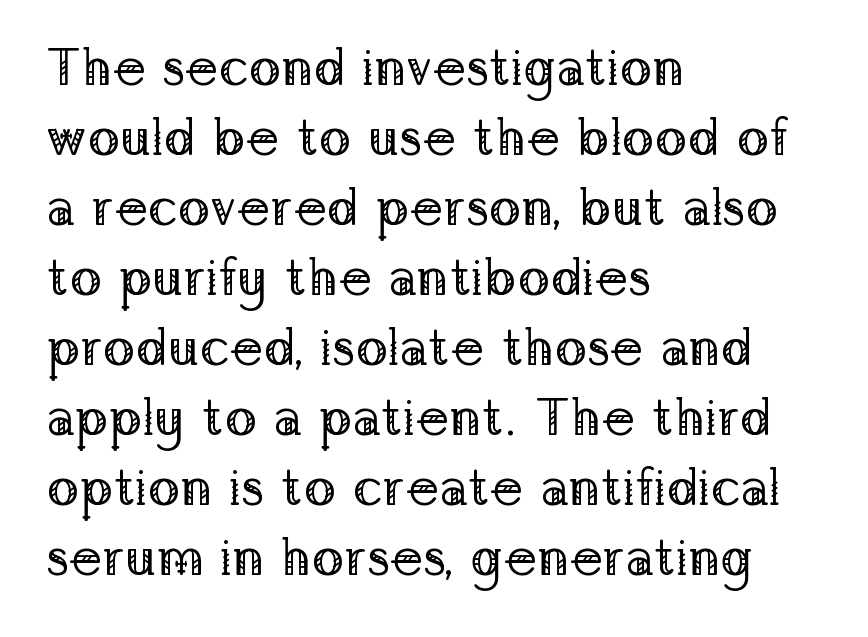
Q: Is the text bold? A: No.
Q: Is the text italic (slanted)? A: No, it is upright.
Q: Is the typeface a serif or a sans-serif typeface? A: Serif.
Q: Is the text underlined? A: No.
Q: How is the paragraph aligned? A: Left-aligned.
Q: Is the spacing between letters normal or unusually wide? A: Normal.
Q: Is the spacing between lines tight, normal or loose? A: Normal.
Q: Width (condensed, normal, or wide)? A: Normal.
Q: Stroke contrast? A: Low.
Q: x-height? A: Medium.
Q: Monospaced? A: No.
